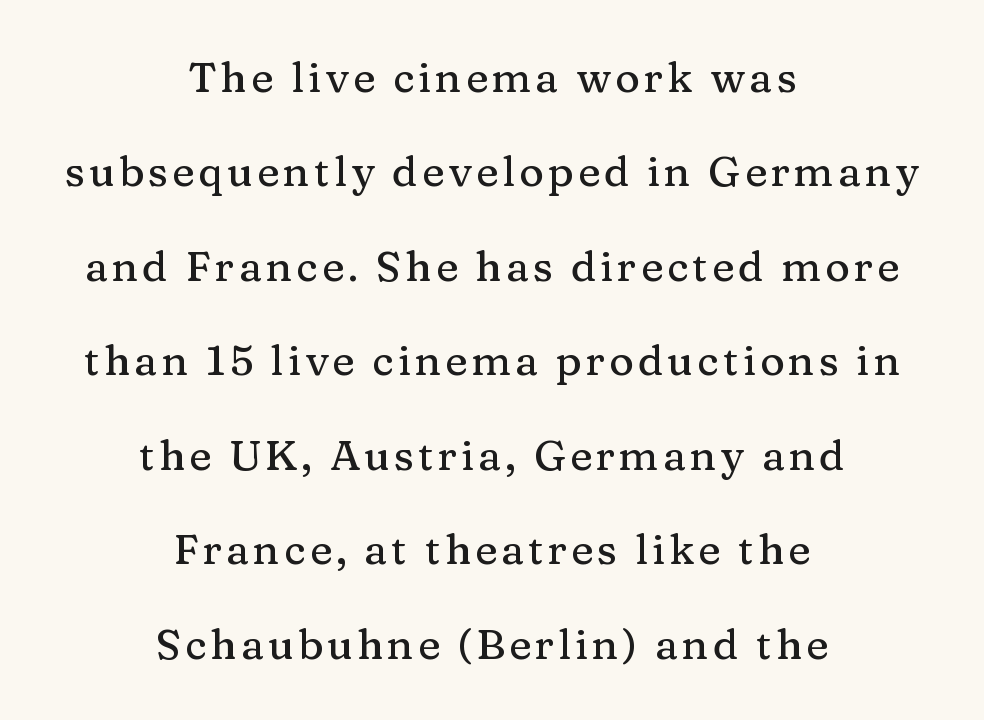
{"serif": "yes", "italic": "no", "width": "normal", "stroke_contrast": "medium", "x_height": "medium", "monospaced": "no", "underline": "no", "align": "center", "line_spacing": "loose", "line_spacing_ratio": 2.25, "glyph_px": 42}
